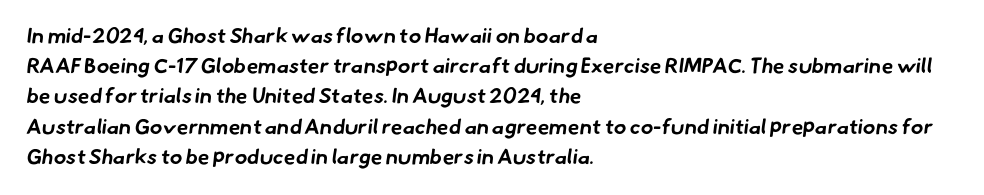
There is no visible air inserted between adjacent glyphs. The text block is weighted toward the left margin, trailing off unevenly rightward. Words float on clear page, feet unadorned. Vertical spacing — default. Students, this is bold: see how much ink each stroke carries.
